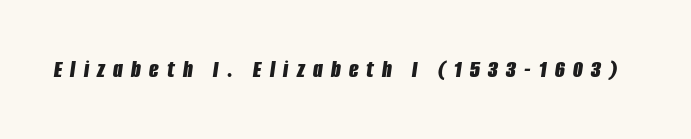
Q: Is the text bold? A: Yes.
Q: Is the text italic (slanted)? A: Yes, it leans right by about 8 degrees.
Q: Is the text underlined? A: No.
Q: Is the spacing between letters normal or unusually wide? A: Unusually wide.
